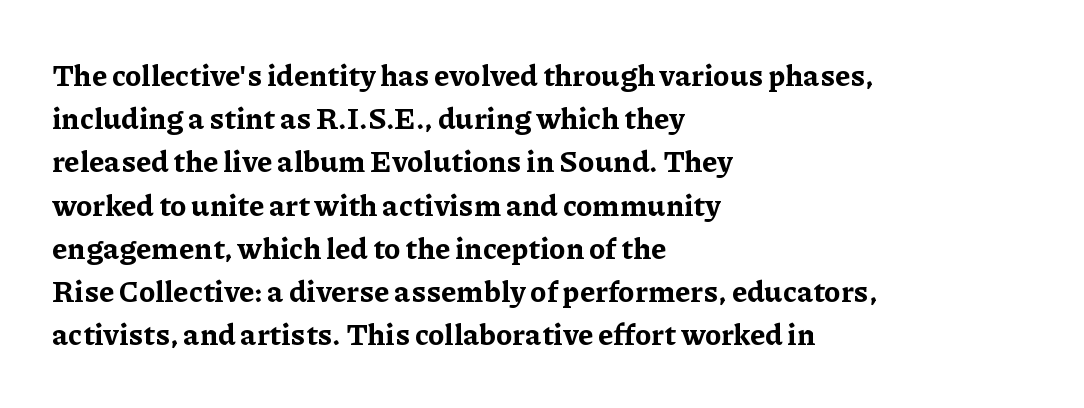
The image shows 30 px bold serif type, upright; set left-aligned, normal line spacing (1.44x), normal letter spacing, not underlined; low stroke contrast and a medium x-height.
